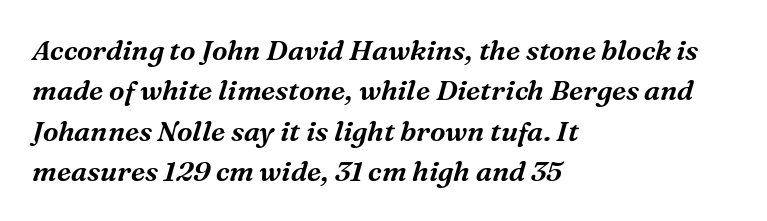
Is this a fixed-width face? No — the glyphs have proportional, varying widths. Characters are canted at an angle relative to the baseline's perpendicular. Vertically, the passage feels balanced, rows spaced as you'd expect. The passage is arranged the way most books set body copy — flush left.
